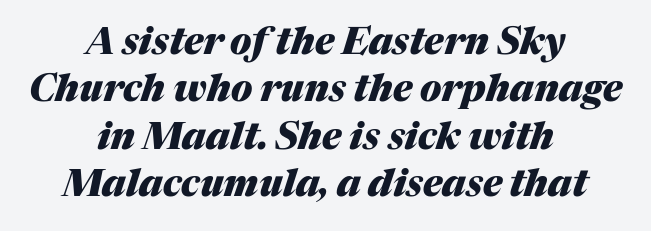
Q: Is the text bold? A: Yes.
Q: Is the text italic (slanted)? A: Yes, it leans right by about 17 degrees.
Q: Is the text underlined? A: No.
Q: How is the paragraph aligned? A: Centered.
Q: Is the spacing between letters normal or unusually wide? A: Normal.
Q: Is the spacing between lines tight, normal or loose? A: Normal.
Q: Width (condensed, normal, or wide)? A: Normal.
Q: Stroke contrast? A: Medium.
Q: x-height? A: Medium.
Q: Monospaced? A: No.
